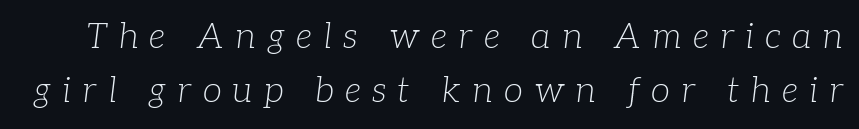
Q: Is the text bold? A: No.
Q: Is the text italic (slanted)? A: Yes, it leans right by about 7 degrees.
Q: Is the typeface a serif or a sans-serif typeface? A: Serif.
Q: Is the text underlined? A: No.
Q: Is the spacing between letters normal or unusually wide? A: Unusually wide.
Q: Is the spacing between lines tight, normal or loose? A: Normal.
Q: Width (condensed, normal, or wide)? A: Normal.
Q: Stroke contrast? A: Low.
Q: x-height? A: Medium.
Q: Monospaced? A: No.
